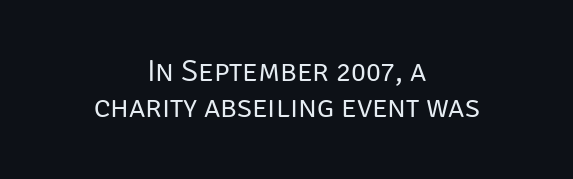
The image shows 31 px regular-weight sans-serif type, upright; set centered, line spacing 1.17x, normal letter spacing, not underlined; low stroke contrast and a large x-height.
